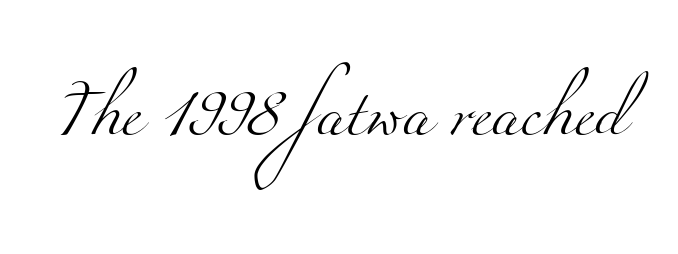
Vertical stems look standard width or narrower in stroke. Each row of text sits above clean, open space. Tracking value appears to be zero — textbook default spacing. Think of a printed novel: that variable character pitch is what you see here.
